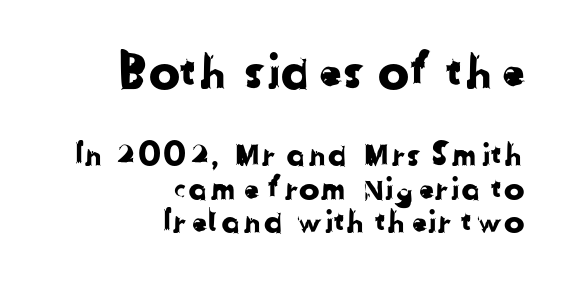
Q: Is the typeface a serif or a sans-serif typeface? A: Sans-serif.
Q: Is the text underlined? A: No.
Q: How is the paragraph aligned? A: Right-aligned.
Q: Is the spacing between letters normal or unusually wide? A: Normal.
Q: Is the spacing between lines tight, normal or loose? A: Tight.
Q: Which block of text is set in a larger size, the first (top) or the second (bottom)? A: The first (top) one.
Q: Width (condensed, normal, or wide)? A: Normal.
Q: Stroke contrast? A: Low.
Q: x-height? A: Medium.
Q: Monospaced? A: No.
